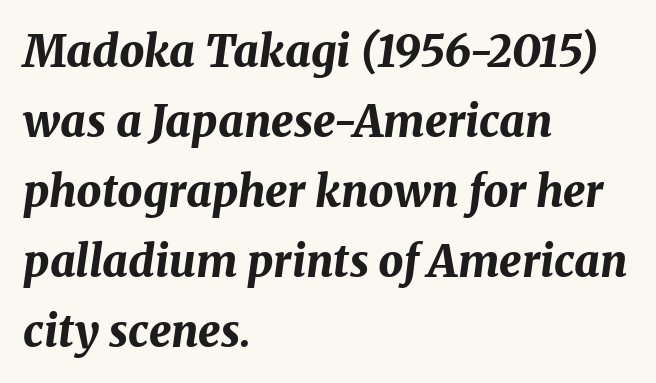
{"italic": "yes", "lean": "right", "slant_degrees": 8, "bold": "yes", "weight": "bold", "width": "normal", "stroke_contrast": "medium", "x_height": "medium", "monospaced": "no", "underline": "no", "align": "left", "line_spacing": "normal", "line_spacing_ratio": 1.59, "letter_spacing": "normal", "letter_spacing_em": 0.0, "glyph_px": 44}
